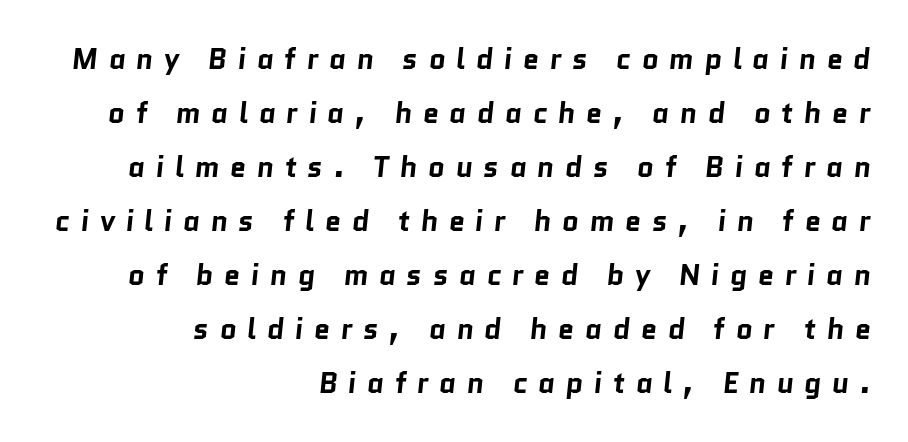
Note: no serifs on the glyphs. Notice how the passage keeps a crisp vertical edge on the right only. Is this a fixed-width face? No — the glyphs have proportional, varying widths. Does the weight exceed regular? Yes, all the way to bold. The letters are spread apart with noticeably loose tracking.
